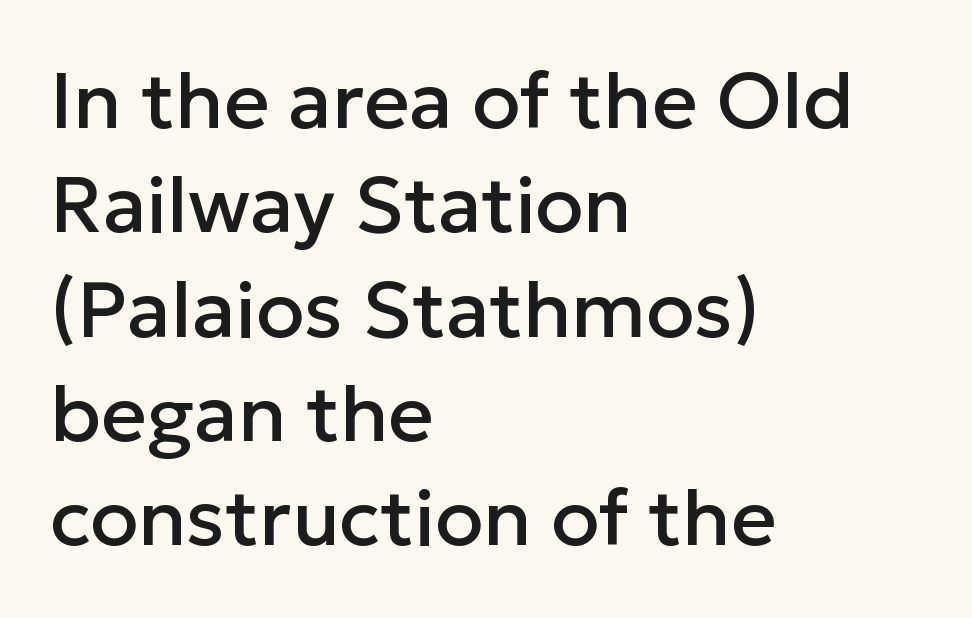
The image shows 79 px sans-serif type, upright; set left-aligned, normal line spacing (1.32x), normal letter spacing, not underlined; low stroke contrast and a medium x-height.
